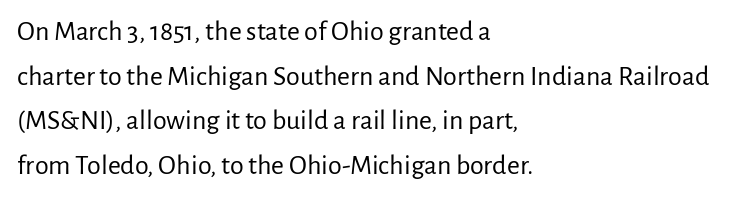
The image shows 28 px regular-weight sans-serif type, upright; set left-aligned, normal line spacing (1.59x), normal letter spacing, not underlined; low stroke contrast and a medium x-height.
